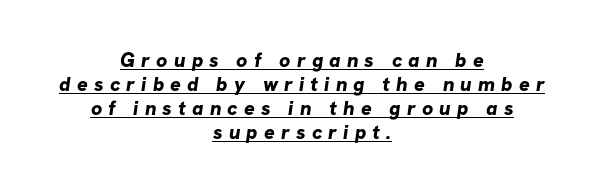
A student would call this center alignment; a typographer would say set centered. Weight: bold. The tracking reads as deliberately expanded to a designer's eye. These characters rest on top of a visible drawn line.
